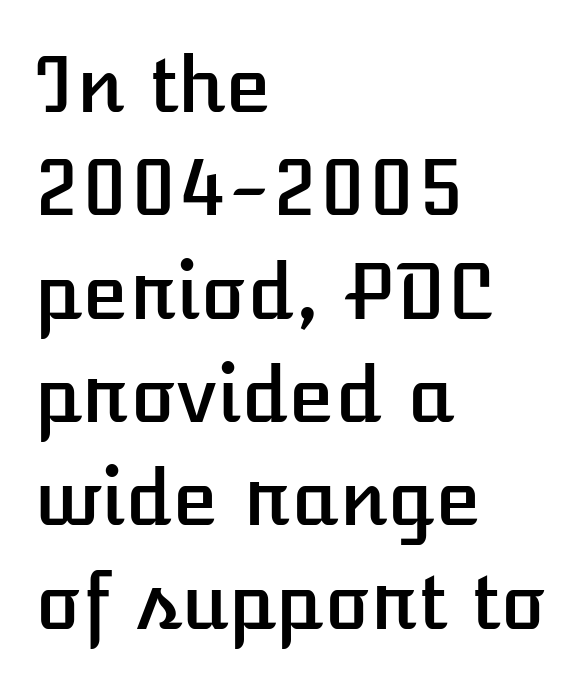
{"italic": "no", "width": "normal", "stroke_contrast": "low", "x_height": "medium", "monospaced": "no", "underline": "no", "align": "left", "line_spacing": "normal", "line_spacing_ratio": 1.36, "letter_spacing": "normal", "letter_spacing_em": 0.0, "glyph_px": 76}
